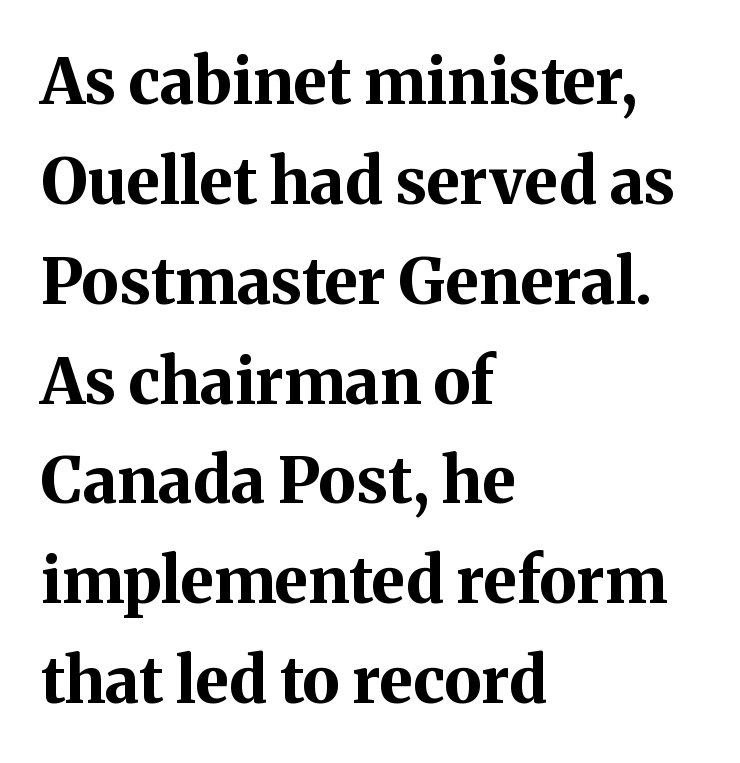
Q: Is the text bold? A: Yes.
Q: Is the text italic (slanted)? A: No, it is upright.
Q: Is the typeface a serif or a sans-serif typeface? A: Serif.
Q: Is the text underlined? A: No.
Q: How is the paragraph aligned? A: Left-aligned.
Q: Is the spacing between letters normal or unusually wide? A: Normal.
Q: Is the spacing between lines tight, normal or loose? A: Normal.
Q: Width (condensed, normal, or wide)? A: Normal.
Q: Stroke contrast? A: Medium.
Q: x-height? A: Medium.
Q: Monospaced? A: No.
